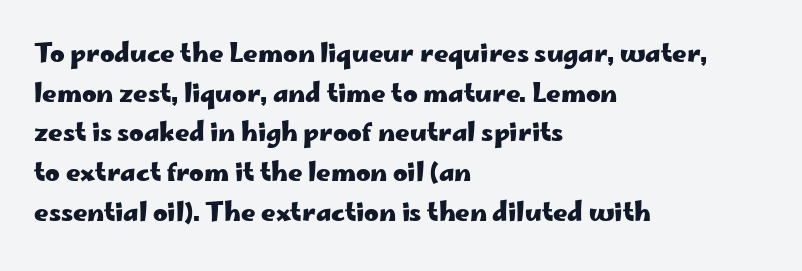
The image shows 25 px bold type, upright; set left-aligned, normal line spacing (1.59x), normal letter spacing, not underlined.
